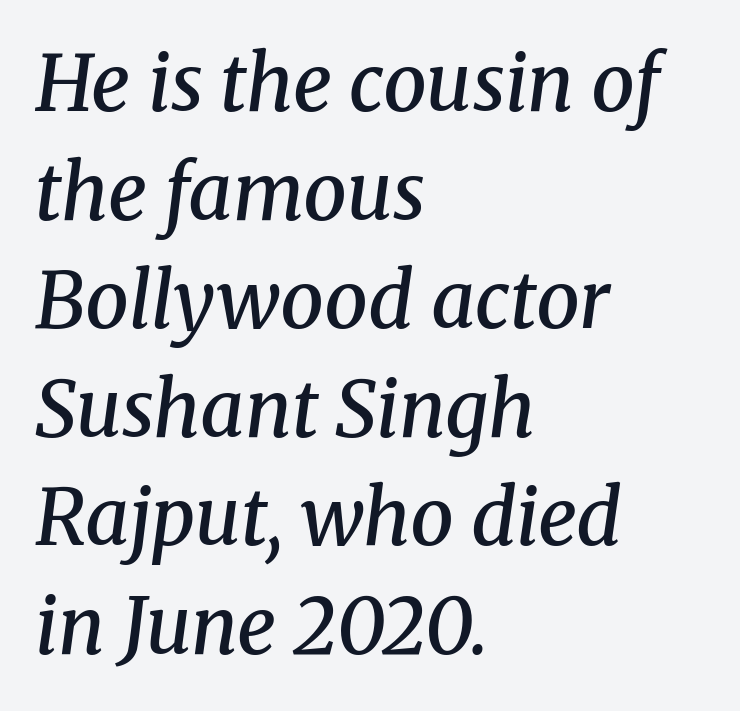
Q: Is the text bold? A: Semi-bold.
Q: Is the text italic (slanted)? A: Yes, it leans right by about 8 degrees.
Q: Is the typeface a serif or a sans-serif typeface? A: Serif.
Q: Is the text underlined? A: No.
Q: How is the paragraph aligned? A: Left-aligned.
Q: Is the spacing between letters normal or unusually wide? A: Normal.
Q: Is the spacing between lines tight, normal or loose? A: Normal.
Q: Width (condensed, normal, or wide)? A: Normal.
Q: Stroke contrast? A: Medium.
Q: x-height? A: Medium.
Q: Monospaced? A: No.
